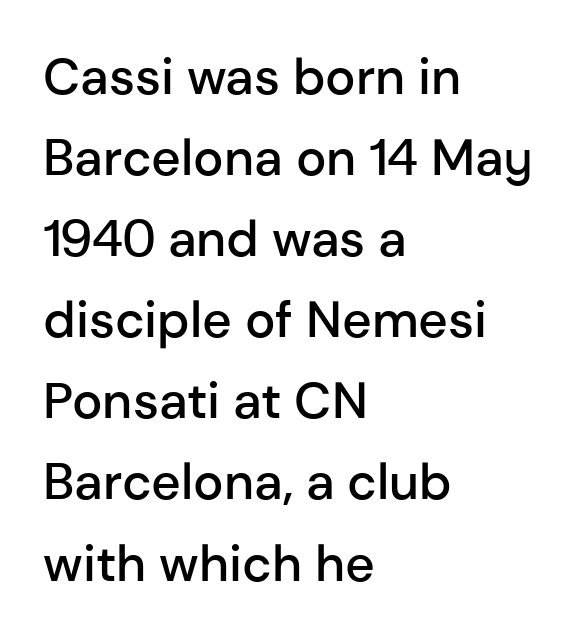
Q: Is the text bold? A: Semi-bold.
Q: Is the text italic (slanted)? A: No, it is upright.
Q: Is the typeface a serif or a sans-serif typeface? A: Sans-serif.
Q: Is the text underlined? A: No.
Q: How is the paragraph aligned? A: Left-aligned.
Q: Is the spacing between letters normal or unusually wide? A: Normal.
Q: Is the spacing between lines tight, normal or loose? A: Normal.
Q: Width (condensed, normal, or wide)? A: Normal.
Q: Stroke contrast? A: Low.
Q: x-height? A: Medium.
Q: Monospaced? A: No.
